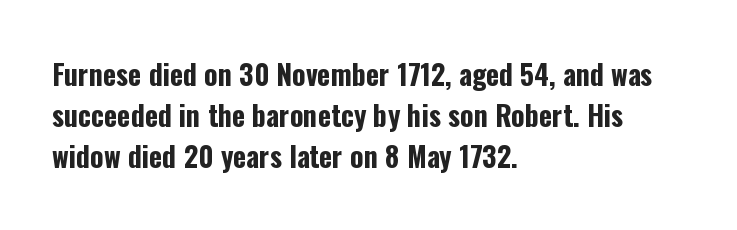
Q: Is the text bold? A: Yes.
Q: Is the text italic (slanted)? A: No, it is upright.
Q: Is the typeface a serif or a sans-serif typeface? A: Sans-serif.
Q: Is the text underlined? A: No.
Q: How is the paragraph aligned? A: Left-aligned.
Q: Is the spacing between letters normal or unusually wide? A: Normal.
Q: Is the spacing between lines tight, normal or loose? A: Normal.
Q: Width (condensed, normal, or wide)? A: Condensed.
Q: Stroke contrast? A: Low.
Q: x-height? A: Medium.
Q: Monospaced? A: No.
